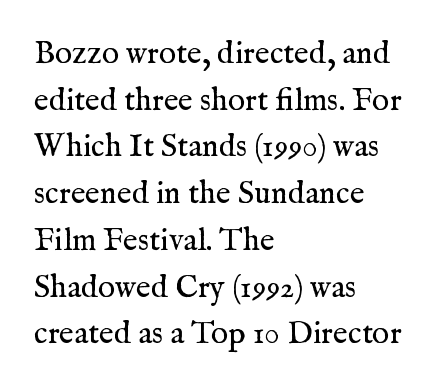
The image shows 32 px regular-weight serif type, upright; set left-aligned, normal line spacing (1.46x), normal letter spacing, not underlined; medium stroke contrast and a medium x-height.
